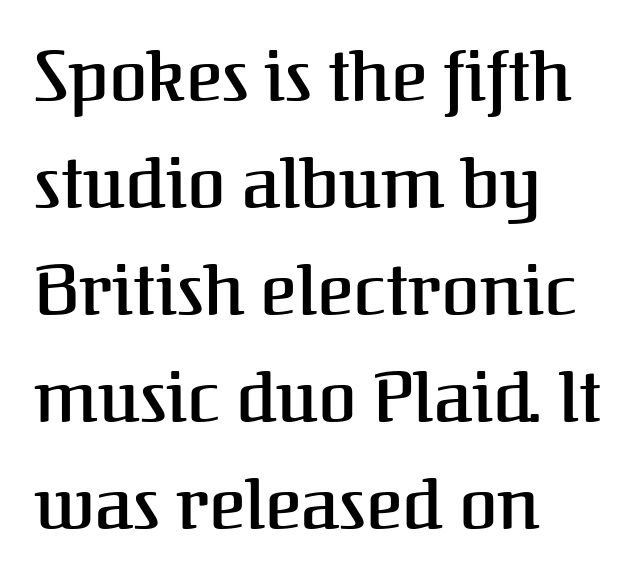
Q: Is the text italic (slanted)? A: No, it is upright.
Q: Is the typeface a serif or a sans-serif typeface? A: Serif.
Q: Is the text underlined? A: No.
Q: How is the paragraph aligned? A: Left-aligned.
Q: Is the spacing between letters normal or unusually wide? A: Normal.
Q: Is the spacing between lines tight, normal or loose? A: Normal.
Q: Width (condensed, normal, or wide)? A: Normal.
Q: Stroke contrast? A: Medium.
Q: x-height? A: Medium.
Q: Monospaced? A: No.
